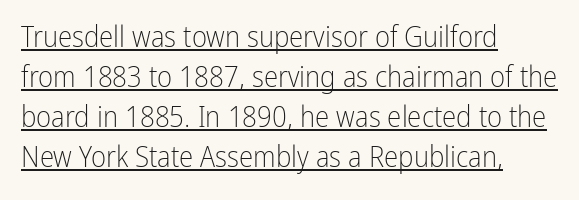
The rendering keeps characters at their native spacing. The face used here is a sans, in the tradition of grotesques and geometrics. Honestly, the row spacing looks completely unremarkable. The letters advance in unequal steps, a hallmark of proportional type. Weight: not bold — regular or lighter. Somebody hit Ctrl+U on this one — the words are underlined.
